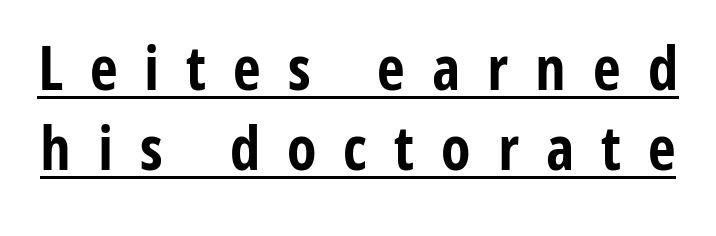
In terms of letterform style, serifs are entirely absent. Vertically, the passage feels balanced, rows spaced as you'd expect. The specimen reads as upright at a glance. The lettering is marked with a stroke running underneath it. You could only call the tracking loose — the letters float apart. Plenty of ink on the page — the face is bold.
